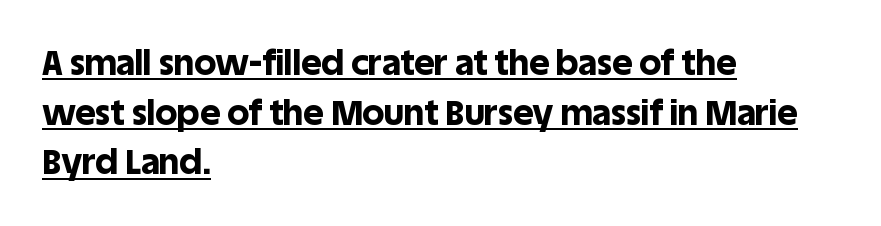
The image shows 35 px bold sans-serif type, upright; set left-aligned, normal line spacing (1.42x), normal letter spacing, underlined; a large x-height.
